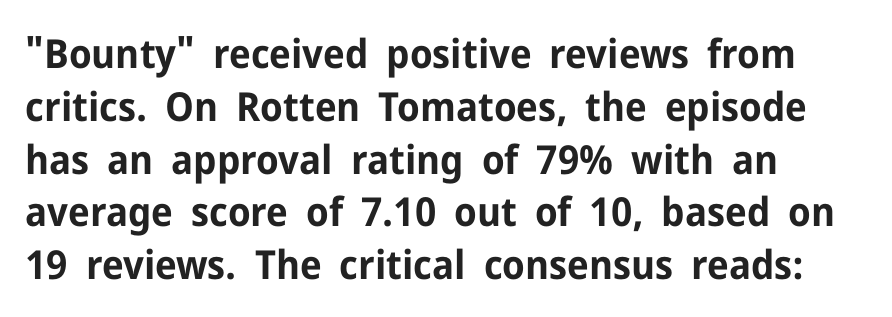
The image shows 40 px bold sans-serif type, upright; set left-aligned, normal line spacing (1.32x), normal letter spacing, not underlined; low stroke contrast and a medium x-height.
